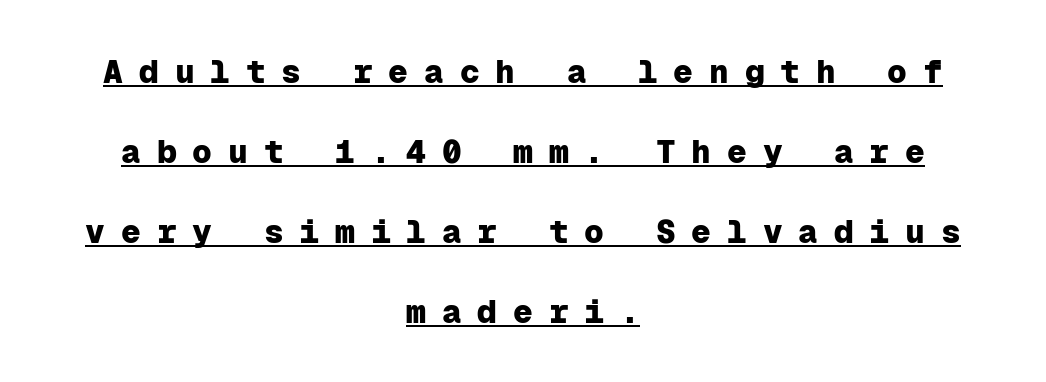
The image shows 33 px heavy sans-serif type, upright, monospaced; set centered, loose line spacing (2.42x), unusually wide letter spacing (+0.48 em), underlined; low stroke contrast and a medium x-height.
